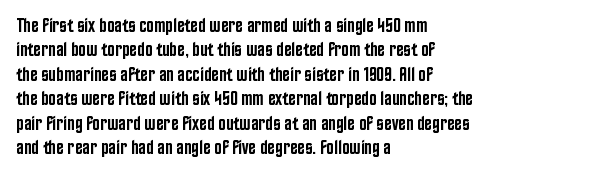
{"italic": "no", "bold": "semi", "underline": "no", "align": "left", "line_spacing_ratio": 1.22, "letter_spacing": "normal", "letter_spacing_em": 0.0, "glyph_px": 20}
